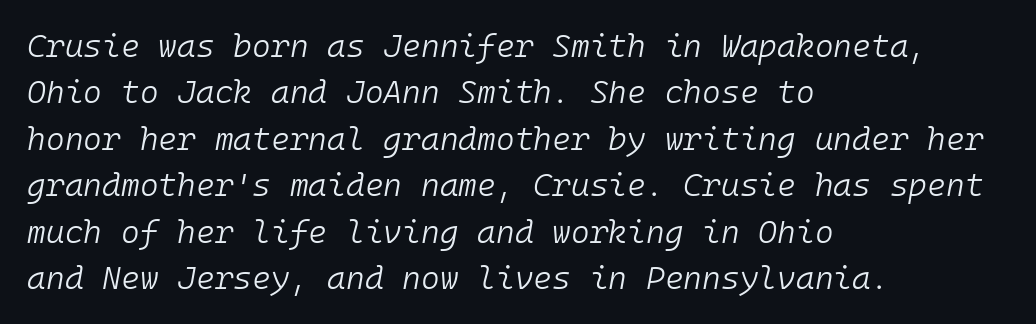
Q: Is the text bold? A: No.
Q: Is the text italic (slanted)? A: Yes, it leans right by about 10 degrees.
Q: Is the text underlined? A: No.
Q: How is the paragraph aligned? A: Left-aligned.
Q: Is the spacing between letters normal or unusually wide? A: Normal.
Q: Is the spacing between lines tight, normal or loose? A: Normal.
Q: Width (condensed, normal, or wide)? A: Normal.
Q: Stroke contrast? A: Low.
Q: x-height? A: Medium.
Q: Monospaced? A: Yes.
